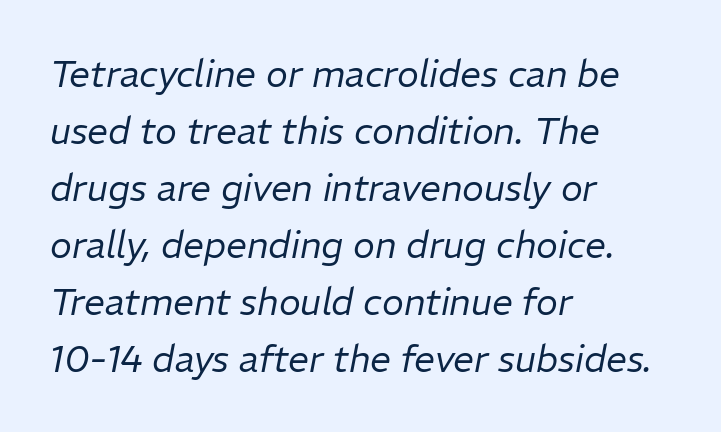
Each new line begins a customary step beneath the previous one. Standard letterfit; no display-style spreading of the glyphs. Reading down the block, your eye returns to a fixed left position each line. The gap between lines stays unmarked. Think of a printed novel: that variable character pitch is what you see here. The typeface has the unassuming heft of standard copy or less.
